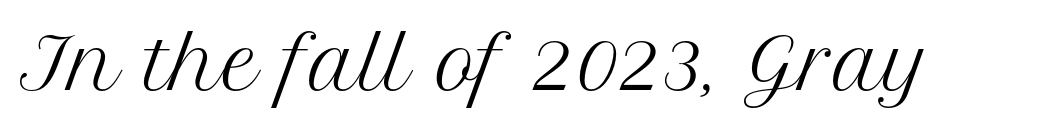
Look at the tracking — it's just the regular setting, nothing added. To sum up the face: it has serifs. The face used here is proportionally spaced, like ordinary book or web type. The foot of each line stays bare and open. The font is comparable to plain body text, perhaps lighter.
